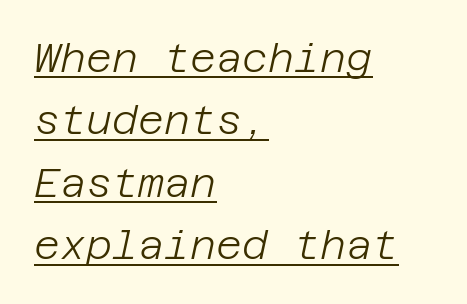
Q: Is the text bold? A: No.
Q: Is the text italic (slanted)? A: Yes, it leans right by about 12 degrees.
Q: Is the text underlined? A: Yes.
Q: How is the paragraph aligned? A: Left-aligned.
Q: Is the spacing between letters normal or unusually wide? A: Normal.
Q: Is the spacing between lines tight, normal or loose? A: Normal.
Q: Width (condensed, normal, or wide)? A: Normal.
Q: Stroke contrast? A: Low.
Q: x-height? A: Large.
